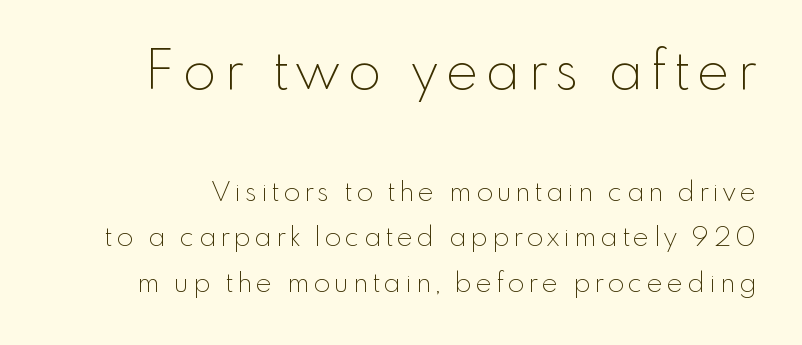
{"serif": "no", "italic": "no", "bold": "no", "weight": "thin", "width": "normal", "x_height": "small", "monospaced": "no", "underline": "no", "line_spacing": "normal", "line_spacing_ratio": 1.67, "larger_block": "first", "size_ratio": 2.0, "glyph_px": 54}
